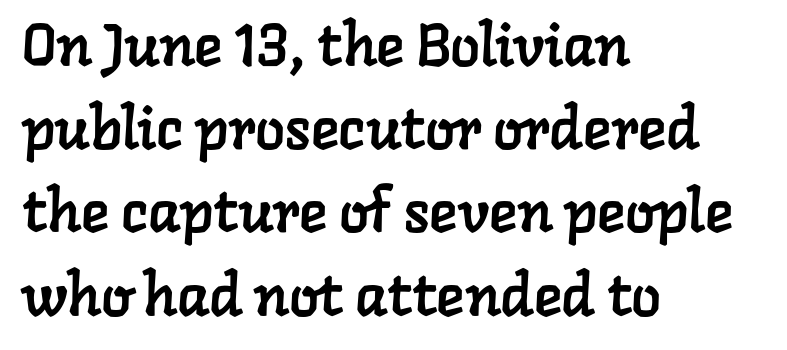
{"serif": "yes", "width": "normal", "stroke_contrast": "low", "x_height": "medium", "monospaced": "no", "underline": "no", "align": "left", "line_spacing": "normal", "line_spacing_ratio": 1.41, "letter_spacing": "normal", "letter_spacing_em": 0.0, "glyph_px": 59}
